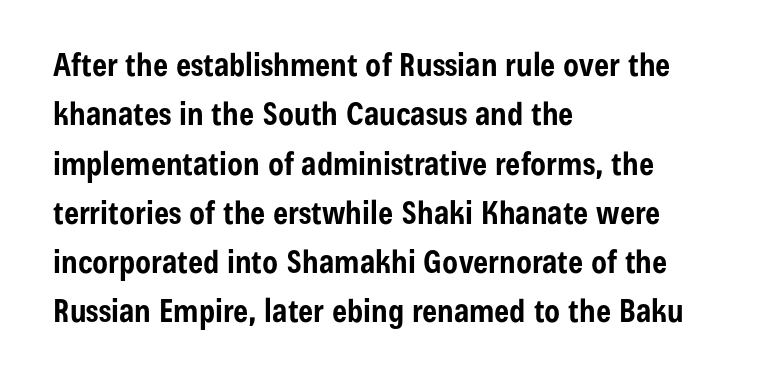
The image shows 32 px bold, condensed sans-serif type, upright; set left-aligned, normal line spacing (1.54x), normal letter spacing, not underlined; low stroke contrast and a medium x-height.
